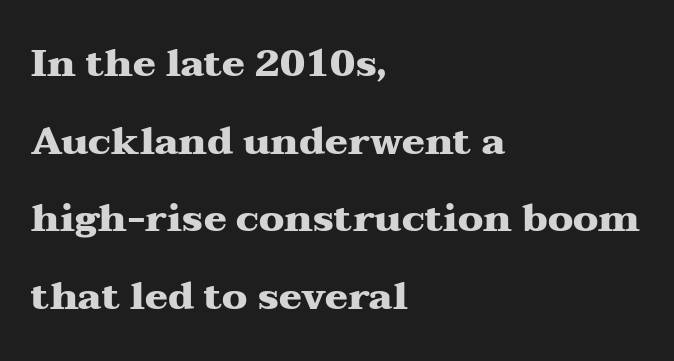
{"serif": "yes", "italic": "no", "bold": "yes", "weight": "heavy", "width": "wide", "stroke_contrast": "medium", "x_height": "medium", "monospaced": "no", "underline": "no", "align": "left", "line_spacing": "loose", "line_spacing_ratio": 2.04, "letter_spacing": "normal", "letter_spacing_em": 0.0, "glyph_px": 38}
